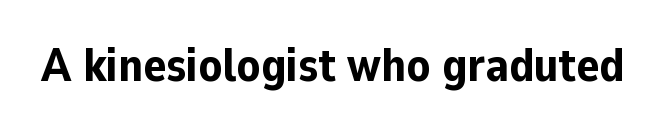
The letters advance in unequal steps, a hallmark of proportional type. The line texture is even and compact thanks to regular tracking. Look at the stroke-to-counter ratio: heavy, a bold. Classification — sans serif.
